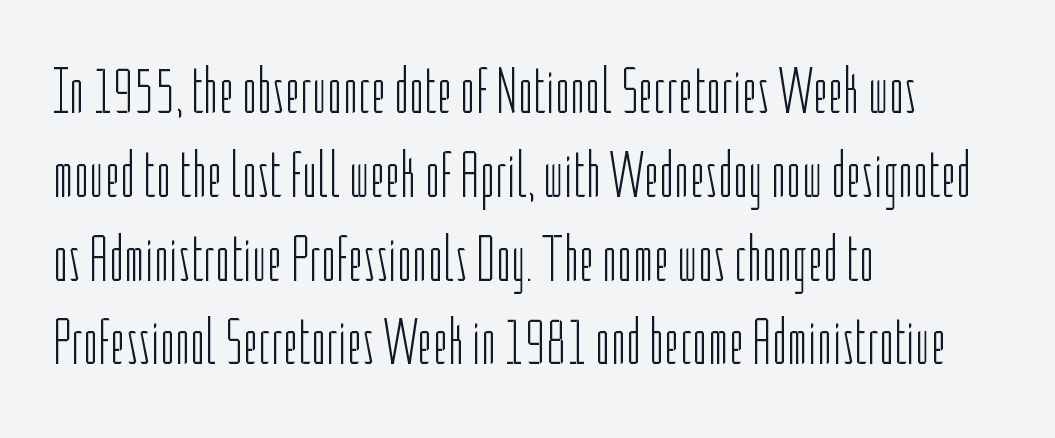
The image shows 66 px light, condensed sans-serif type, upright; set left-aligned, normal line spacing (1.27x), normal letter spacing, not underlined; low stroke contrast and a medium x-height.
